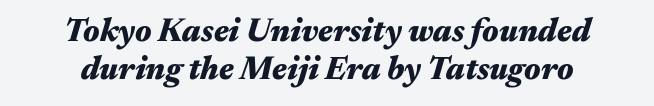
The rag falls on both sides of this text block equally. The passage shown is emphatically bold. Yep, that's italic — everything's leaning. How are the letters spaced? Ordinarily, with no added tracking. Underline: absent. The face used here is proportionally spaced, like ordinary book or web type.
